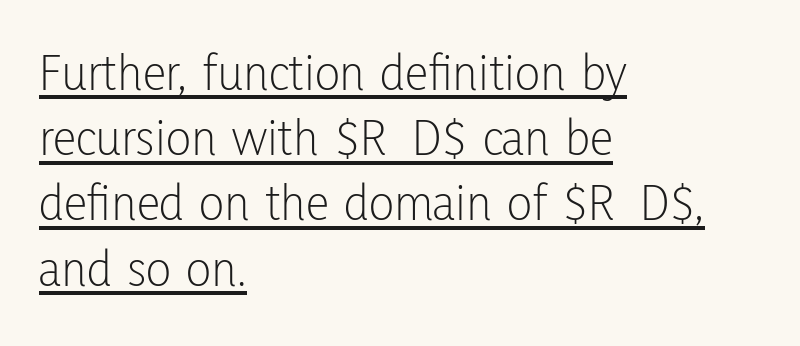
{"serif": "no", "italic": "no", "bold": "no", "weight": "light", "width": "condensed", "stroke_contrast": "low", "x_height": "medium", "monospaced": "no", "underline": "yes", "align": "left", "line_spacing_ratio": 1.23, "letter_spacing": "normal", "letter_spacing_em": 0.0, "glyph_px": 53}
